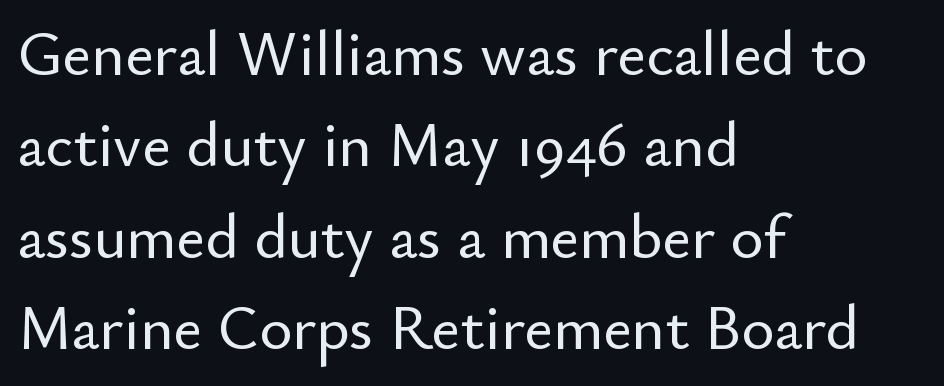
{"serif": "no", "italic": "no", "width": "normal", "stroke_contrast": "low", "x_height": "small", "monospaced": "no", "underline": "no", "align": "left", "line_spacing": "normal", "line_spacing_ratio": 1.45, "letter_spacing": "normal", "letter_spacing_em": 0.0, "glyph_px": 63}
